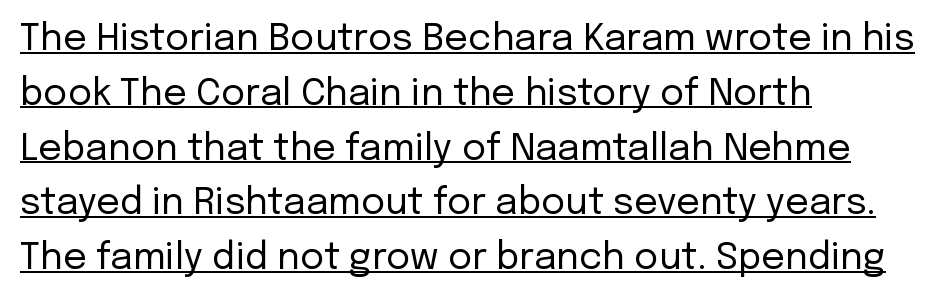
Weight: in the light-to-regular range. Leading matches the norm, producing a regular column. A student would call this left alignment; a typographer would say flush left, rag right. Are there feet on the stems? There aren't — it's a sans. The letters sit at their default tracking, neither squeezed nor spread. Is there an underline? Yes — a line sits under the letters.
